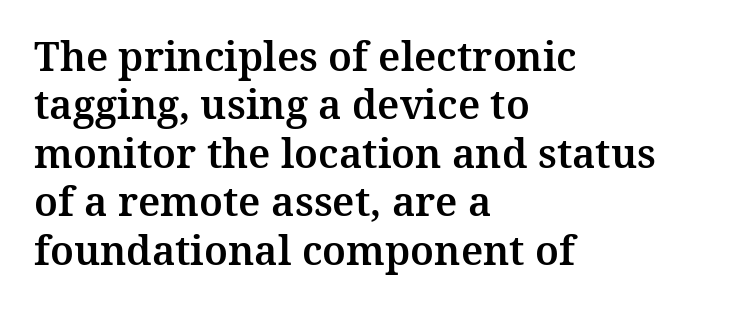
The image shows 40 px serif type, upright; set left-aligned, line spacing 1.21x, normal letter spacing, not underlined; medium stroke contrast and a medium x-height.
